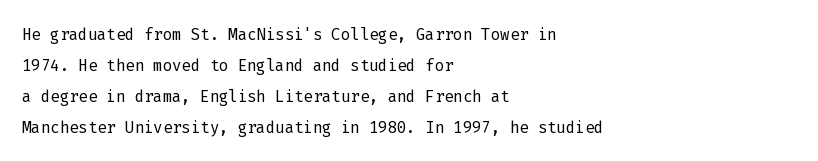
Q: Is the text bold? A: No.
Q: Is the text italic (slanted)? A: No, it is upright.
Q: Is the text underlined? A: No.
Q: How is the paragraph aligned? A: Left-aligned.
Q: Is the spacing between letters normal or unusually wide? A: Normal.
Q: Is the spacing between lines tight, normal or loose? A: Normal.
